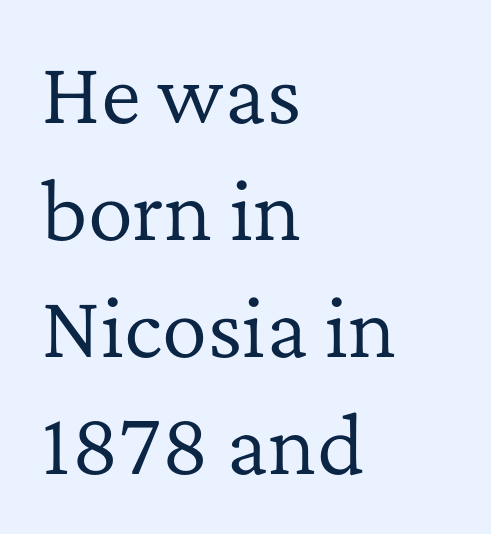
{"serif": "yes", "italic": "no", "bold": "no", "weight": "regular", "width": "normal", "stroke_contrast": "low", "x_height": "medium", "monospaced": "no", "underline": "no", "align": "left", "line_spacing": "normal", "line_spacing_ratio": 1.54, "letter_spacing": "normal", "letter_spacing_em": 0.0, "glyph_px": 76}
